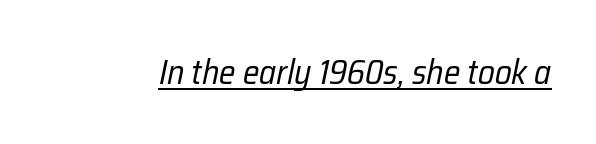
The image shows 34 px regular-weight, condensed type, italic (leaning right); set normal letter spacing, underlined; low stroke contrast and a medium x-height.
